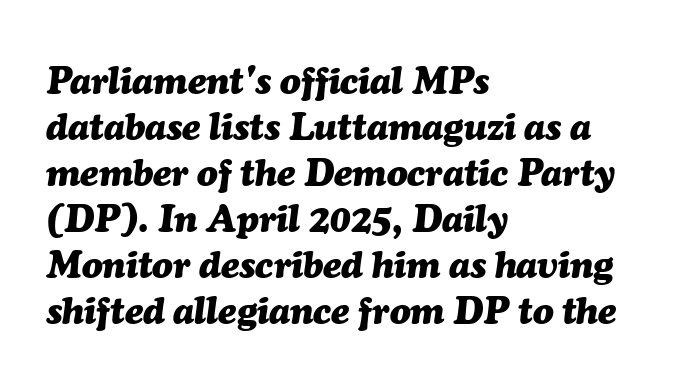
Observe the ordinary spacing: letters are neighbours, not strangers. A student would call this left alignment; a typographer would say flush left, rag right. Rendered with sloped, italic letterforms. Clear beneath every line of the passage.
